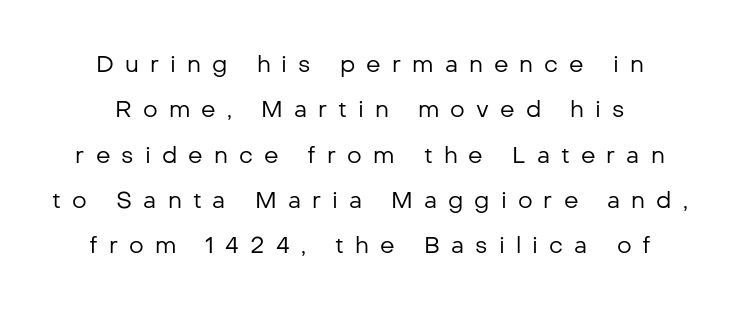
The image shows 23 px text type, upright; set loose line spacing (1.97x), unusually wide letter spacing (+0.48 em), not underlined.
